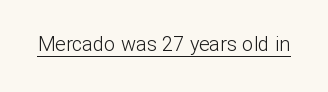
Q: Is the text bold? A: No.
Q: Is the text italic (slanted)? A: No, it is upright.
Q: Is the text underlined? A: Yes.
Q: Is the spacing between letters normal or unusually wide? A: Normal.
